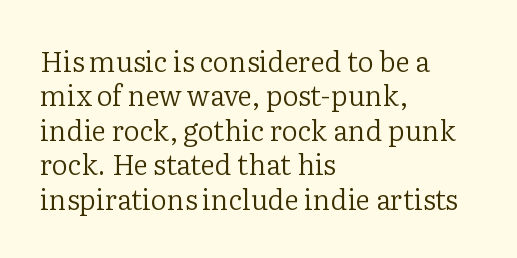
{"serif": "yes", "italic": "no", "bold": "no", "weight": "regular", "width": "normal", "stroke_contrast": "low", "x_height": "medium", "monospaced": "no", "underline": "no", "align": "left", "line_spacing_ratio": 1.23, "letter_spacing": "normal", "letter_spacing_em": 0.0, "glyph_px": 28}
